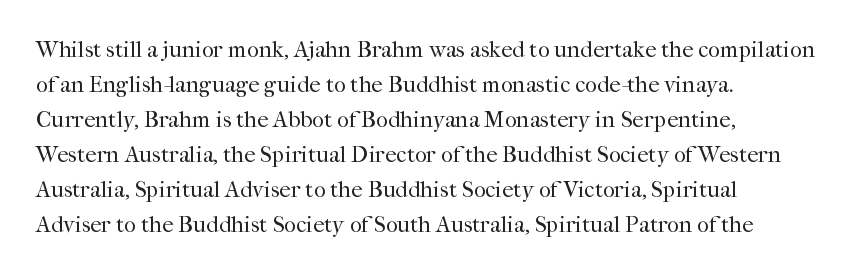
{"italic": "no", "bold": "no", "underline": "no", "align": "left", "line_spacing": "normal", "line_spacing_ratio": 1.52, "letter_spacing": "normal", "letter_spacing_em": 0.0, "glyph_px": 23}
